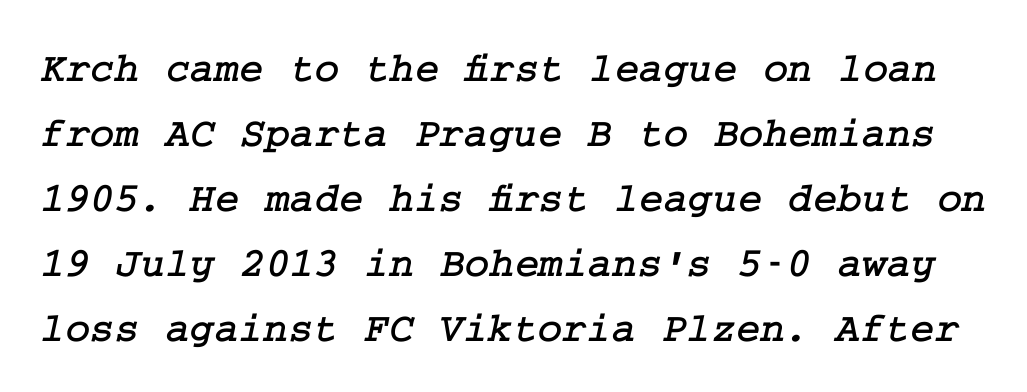
The image shows 42 px serif type; set normal line spacing (1.55x), normal letter spacing, not underlined; low stroke contrast and a medium x-height.
